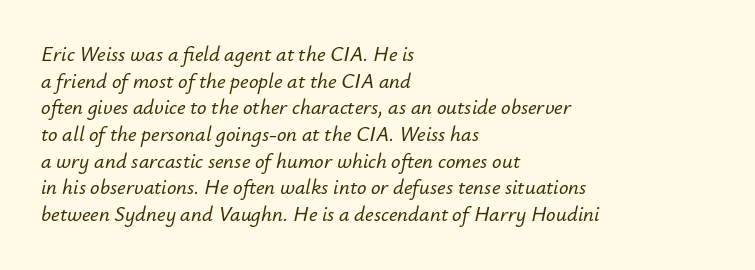
Q: Is the text italic (slanted)? A: Yes, it leans right by about 12 degrees.
Q: Is the text underlined? A: No.
Q: How is the paragraph aligned? A: Left-aligned.
Q: Is the spacing between letters normal or unusually wide? A: Normal.
Q: Is the spacing between lines tight, normal or loose? A: Normal.
